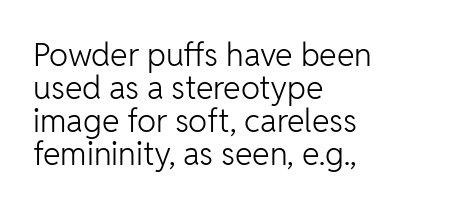
{"serif": "no", "italic": "no", "bold": "no", "weight": "light", "width": "normal", "stroke_contrast": "low", "x_height": "medium", "monospaced": "no", "underline": "no", "align": "left", "line_spacing": "tight", "line_spacing_ratio": 1.03, "letter_spacing": "normal", "letter_spacing_em": 0.0, "glyph_px": 32}
